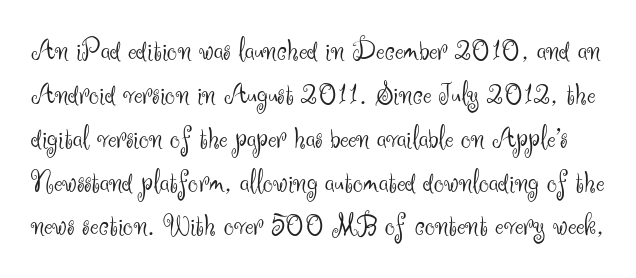
{"serif": "no", "italic": "no", "bold": "no", "weight": "light", "width": "normal", "stroke_contrast": "medium", "x_height": "small", "monospaced": "no", "underline": "no", "line_spacing": "normal", "line_spacing_ratio": 1.37, "letter_spacing": "normal", "letter_spacing_em": 0.0, "glyph_px": 32}
